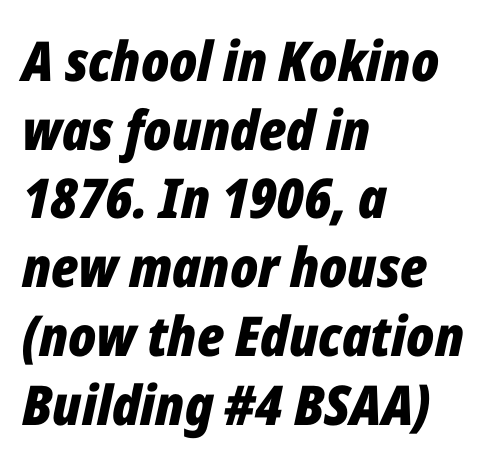
Thick stems and heavy bowls — unmistakably bold. A typesetter would call this leading conventional body-copy spacing. Tall strokes in this sample are angled rather than plumb. Note the varied advance widths — an 'i' is clearly narrower than an 'm'. The rendering anchors every line to the left-hand side. The rendering keeps characters at their native spacing.
